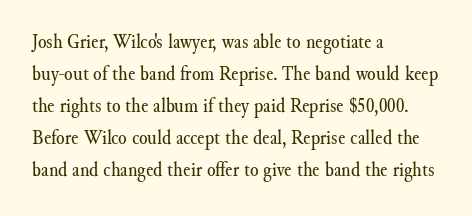
Q: Is the text bold? A: No.
Q: Is the text italic (slanted)? A: No, it is upright.
Q: Is the text underlined? A: No.
Q: How is the paragraph aligned? A: Left-aligned.
Q: Is the spacing between letters normal or unusually wide? A: Normal.
Q: Is the spacing between lines tight, normal or loose? A: Normal.
